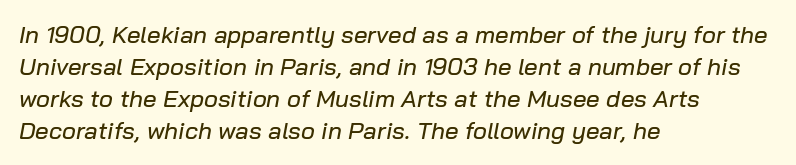
Descenders hang freely into open space. Italic: yes, the glyphs are oblique. Interline gaps are of average width in this sample. The passage shown has conventional tracking throughout. A student would call this left alignment; a typographer would say flush left, rag right.
